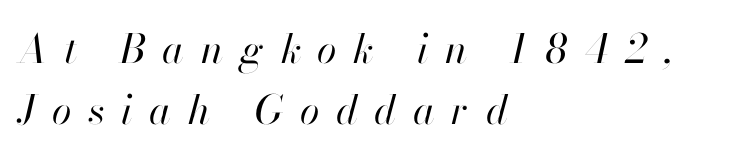
The image shows 40 px regular-weight type, italic (leaning right); set left-aligned, normal line spacing (1.53x), unusually wide letter spacing (+0.42 em), not underlined; high stroke contrast and a small x-height.
